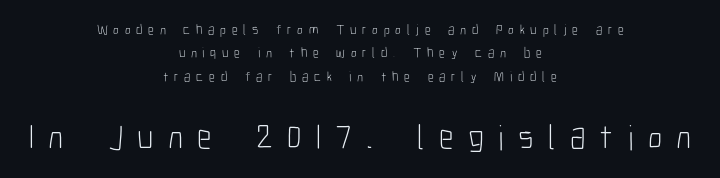
Q: Is the text bold? A: No.
Q: Is the text italic (slanted)? A: No, it is upright.
Q: Is the typeface a serif or a sans-serif typeface? A: Sans-serif.
Q: Is the text underlined? A: No.
Q: How is the paragraph aligned? A: Centered.
Q: Is the spacing between letters normal or unusually wide? A: Unusually wide.
Q: Is the spacing between lines tight, normal or loose? A: Normal.
Q: Which block of text is set in a larger size, the first (top) or the second (bottom)? A: The second (bottom) one.
Q: Width (condensed, normal, or wide)? A: Condensed.
Q: Stroke contrast? A: Low.
Q: x-height? A: Medium.
Q: Monospaced? A: No.
